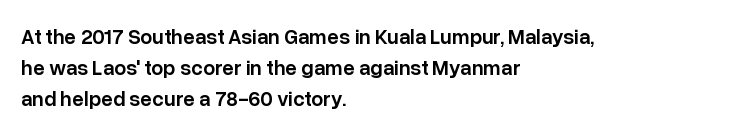
{"italic": "no", "bold": "semi", "underline": "no", "align": "left", "line_spacing": "normal", "line_spacing_ratio": 1.48, "letter_spacing": "normal", "letter_spacing_em": 0.0, "glyph_px": 21}
